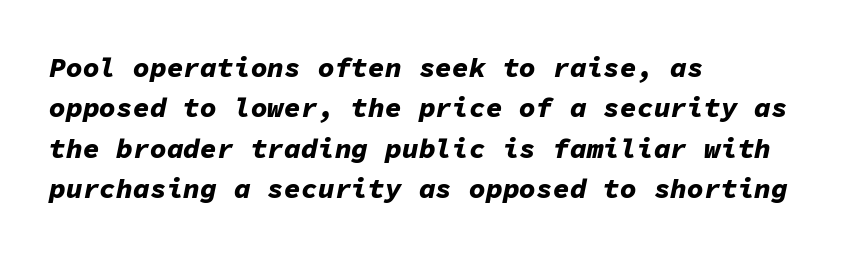
{"italic": "yes", "lean": "right", "slant_degrees": 11, "bold": "yes", "weight": "bold", "width": "normal", "stroke_contrast": "low", "x_height": "medium", "monospaced": "yes", "underline": "no", "align": "left", "line_spacing": "normal", "line_spacing_ratio": 1.44, "letter_spacing": "normal", "letter_spacing_em": 0.0, "glyph_px": 28}
